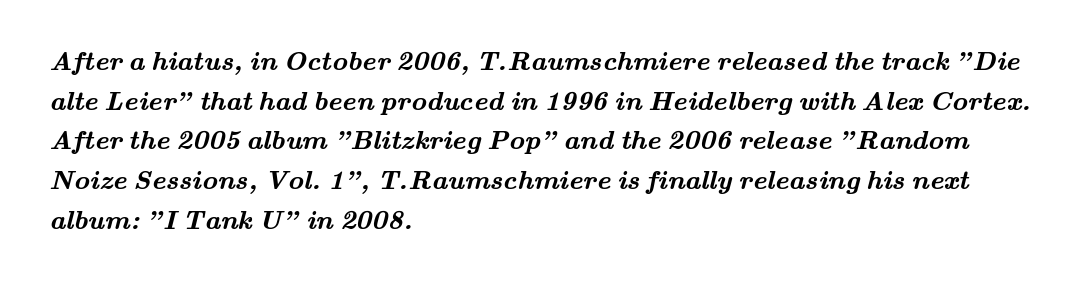
Q: Is the text bold? A: Yes.
Q: Is the text underlined? A: No.
Q: How is the paragraph aligned? A: Left-aligned.
Q: Is the spacing between letters normal or unusually wide? A: Normal.
Q: Is the spacing between lines tight, normal or loose? A: Normal.
